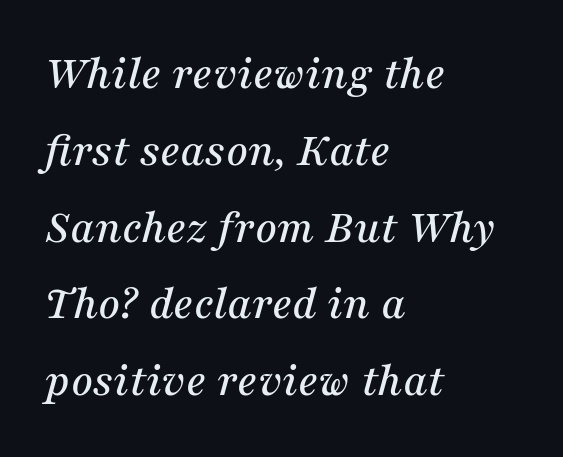
Q: Is the text italic (slanted)? A: Yes, it leans right by about 16 degrees.
Q: Is the typeface a serif or a sans-serif typeface? A: Serif.
Q: Is the text underlined? A: No.
Q: How is the paragraph aligned? A: Left-aligned.
Q: Is the spacing between letters normal or unusually wide? A: Normal.
Q: Is the spacing between lines tight, normal or loose? A: Normal.
Q: Width (condensed, normal, or wide)? A: Normal.
Q: Stroke contrast? A: Medium.
Q: x-height? A: Medium.
Q: Monospaced? A: No.
